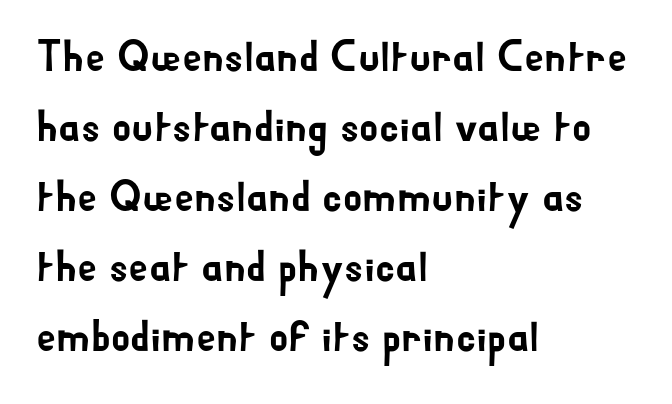
Q: Is the text italic (slanted)? A: No, it is upright.
Q: Is the typeface a serif or a sans-serif typeface? A: Sans-serif.
Q: Is the text underlined? A: No.
Q: How is the paragraph aligned? A: Left-aligned.
Q: Is the spacing between letters normal or unusually wide? A: Normal.
Q: Is the spacing between lines tight, normal or loose? A: Normal.
Q: Width (condensed, normal, or wide)? A: Normal.
Q: Stroke contrast? A: Low.
Q: x-height? A: Small.
Q: Monospaced? A: No.
